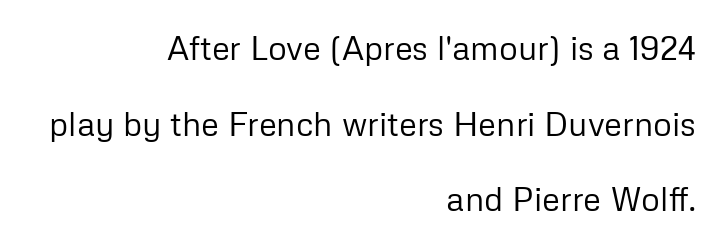
These glyphs show unthickened strokes, regular width or finer. Alignment: flush right. No italicization has been applied; the sample stays upright. The letters advance in unequal steps, a hallmark of proportional type. Compared with typical paragraphs, the rows here are farther apart. Letters rest on an invisible, unmarked baseline.
